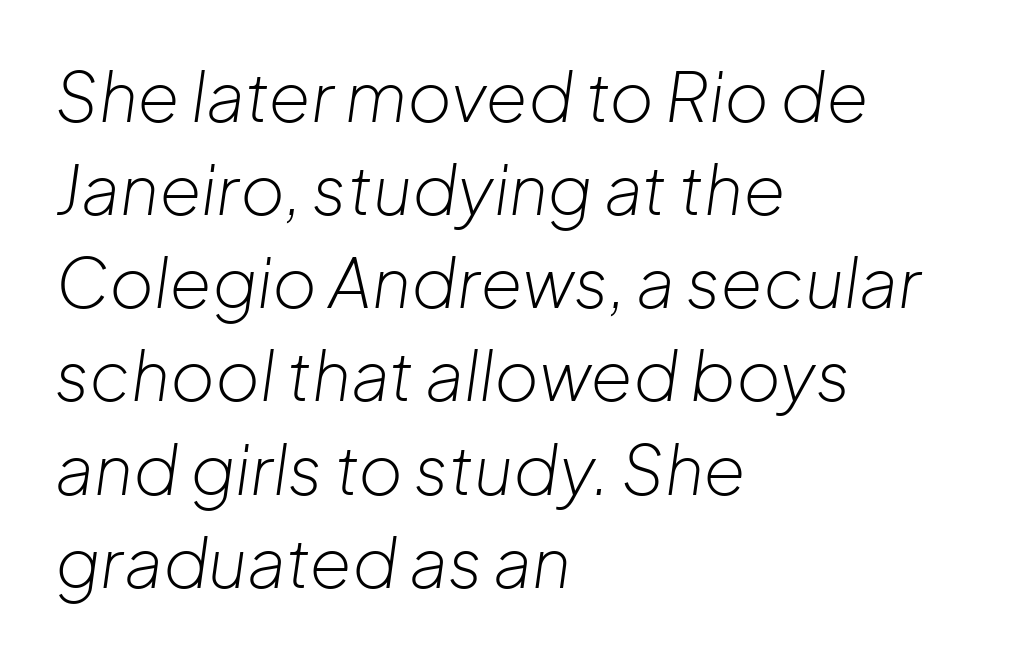
Stroke mass is kept to a normal reading level or below. Descenders are the only things crossing below the line. There's an unmistakable incline to the writing here. Nothing unusual about the tracking: characters are spaced as the font intends.
